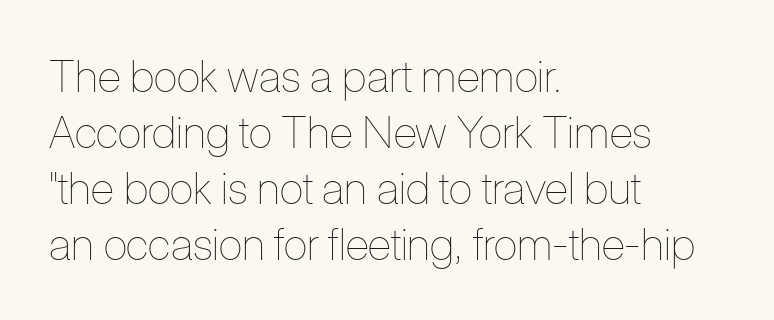
The letters stand upright; this is a roman face. Spacing verdict: proportional, widths tailored to each character. No extra tracking has been applied to these lines. What's the leading like? Ordinary, nothing unusual.
